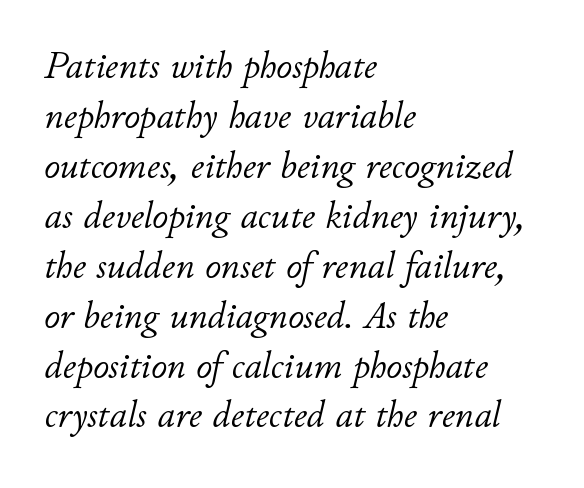
The specimen omits any rule beneath the text block's lines. Yep, that's italic — everything's leaning. Honestly, the letter spacing is just normal — you wouldn't notice it. A classic flush-left, rag-right setting is used for this passage. Normally led — the rows are evenly, conventionally spaced.
